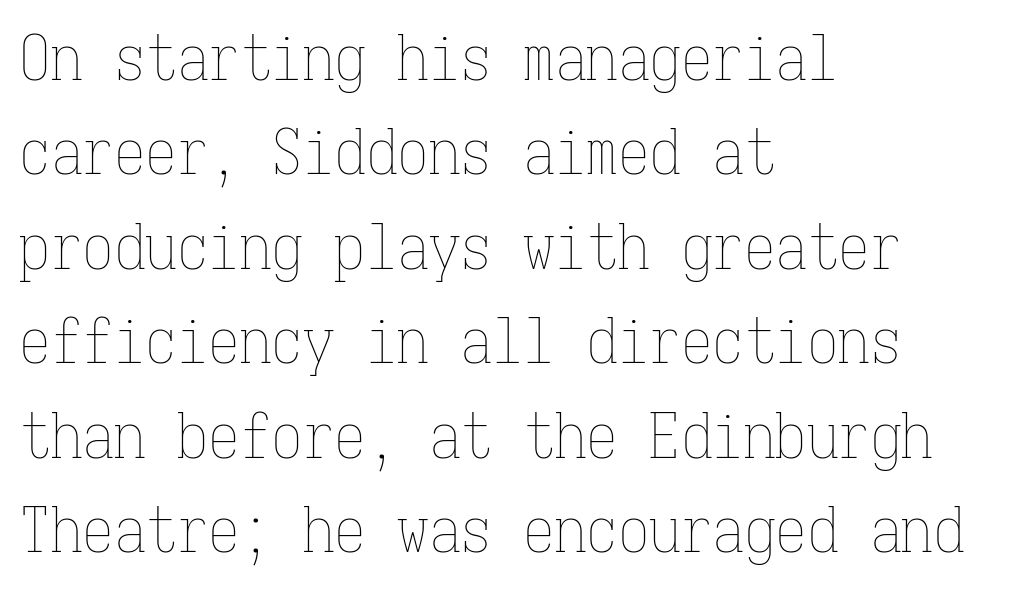
{"italic": "no", "bold": "no", "weight": "thin", "width": "condensed", "stroke_contrast": "low", "x_height": "medium", "monospaced": "yes", "underline": "no", "align": "left", "line_spacing": "normal", "line_spacing_ratio": 1.5, "letter_spacing": "normal", "letter_spacing_em": 0.0, "glyph_px": 63}
